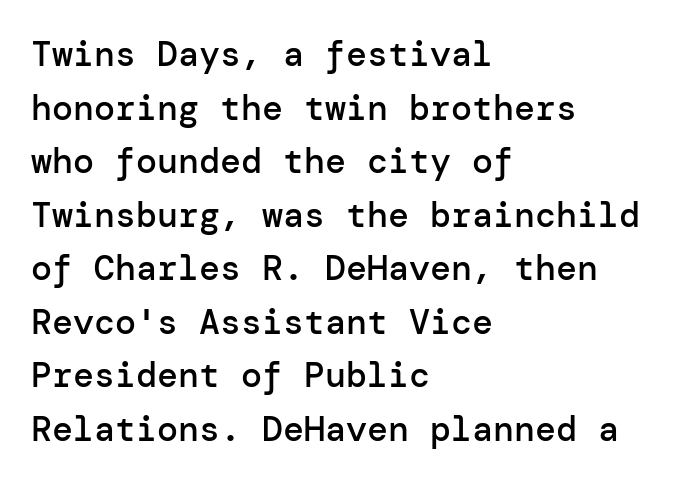
The image shows 35 px semibold sans-serif type, upright; set left-aligned, normal line spacing (1.53x), normal letter spacing, not underlined; low stroke contrast and a medium x-height.
